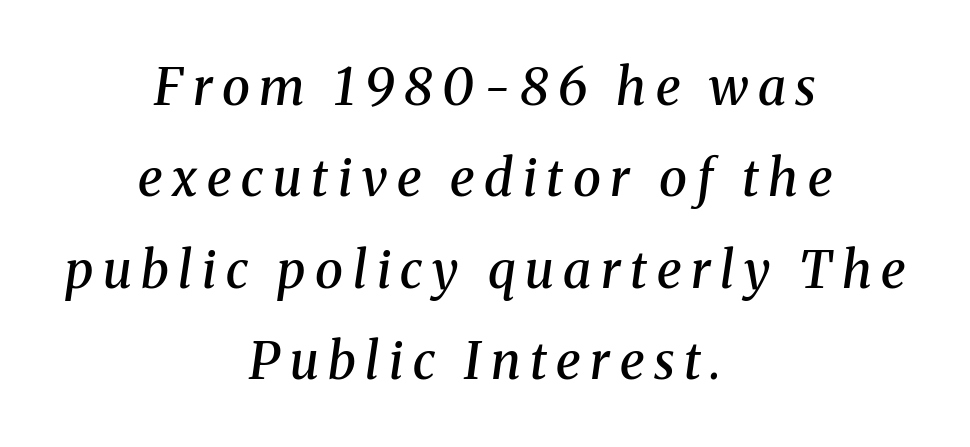
A student would call this center alignment; a typographer would say set centered. Plain, unruled lines of type. A semibold gives these letters moderate extra thickness, short of bold. The lettering tilts uniformly, giving the passage an italic look.
